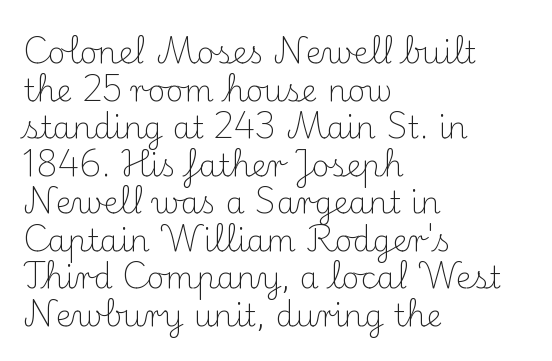
{"serif": "yes", "italic": "no", "bold": "no", "weight": "light", "width": "normal", "stroke_contrast": "medium", "x_height": "small", "monospaced": "no", "underline": "no", "align": "left", "line_spacing_ratio": 1.21, "letter_spacing": "normal", "letter_spacing_em": 0.0, "glyph_px": 31}
